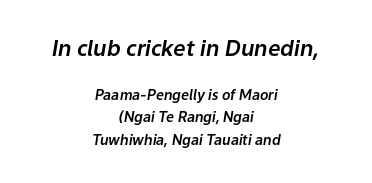
The image shows 22 px text type, italic (leaning right); set centered, normal line spacing (1.58x), normal letter spacing, not underlined; the first (top) block is 1.57x larger.
